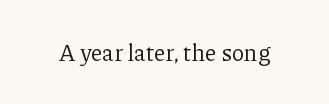
{"italic": "no", "bold": "no", "underline": "no", "letter_spacing": "normal", "letter_spacing_em": 0.0, "glyph_px": 23}
